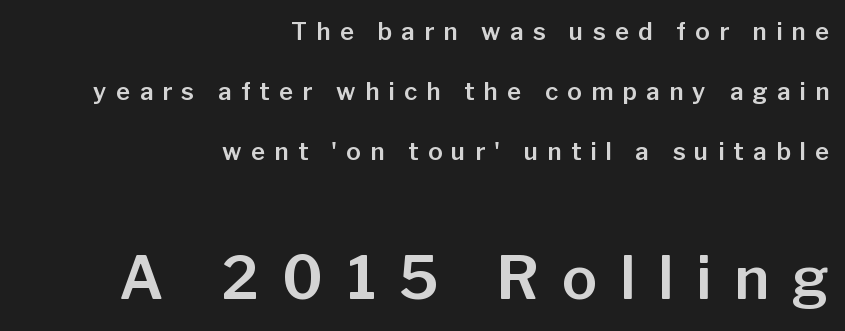
Q: Is the text italic (slanted)? A: No, it is upright.
Q: Is the typeface a serif or a sans-serif typeface? A: Sans-serif.
Q: Is the text underlined? A: No.
Q: How is the paragraph aligned? A: Right-aligned.
Q: Is the spacing between letters normal or unusually wide? A: Unusually wide.
Q: Is the spacing between lines tight, normal or loose? A: Loose.
Q: Which block of text is set in a larger size, the first (top) or the second (bottom)? A: The second (bottom) one.
Q: Width (condensed, normal, or wide)? A: Normal.
Q: Stroke contrast? A: Low.
Q: x-height? A: Medium.
Q: Monospaced? A: No.
